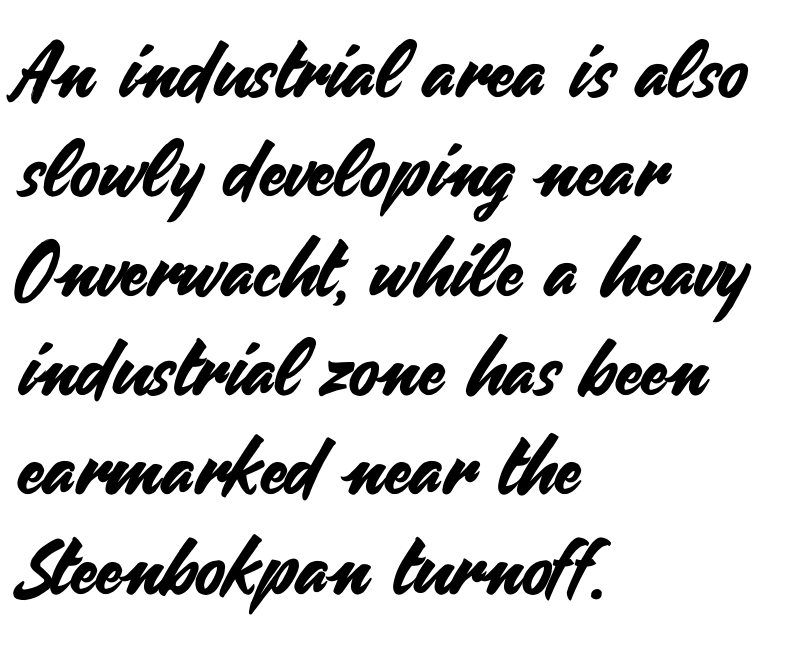
{"serif": "no", "width": "normal", "stroke_contrast": "medium", "x_height": "small", "monospaced": "no", "underline": "no", "align": "left", "line_spacing": "normal", "line_spacing_ratio": 1.29, "letter_spacing": "normal", "letter_spacing_em": 0.0, "glyph_px": 77}
